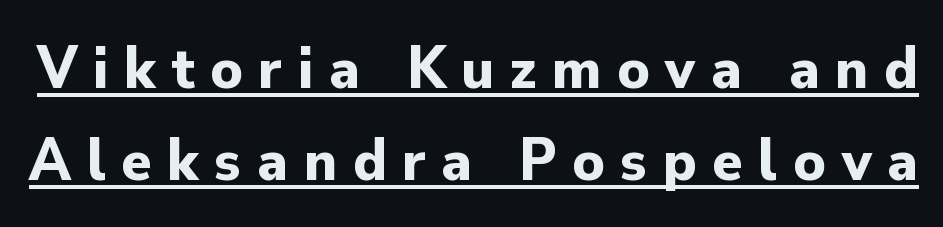
{"serif": "no", "italic": "no", "bold": "yes", "weight": "bold", "width": "normal", "stroke_contrast": "low", "x_height": "small", "monospaced": "no", "underline": "yes", "line_spacing": "normal", "line_spacing_ratio": 1.48, "letter_spacing": "wide", "letter_spacing_em": 0.25, "glyph_px": 62}
